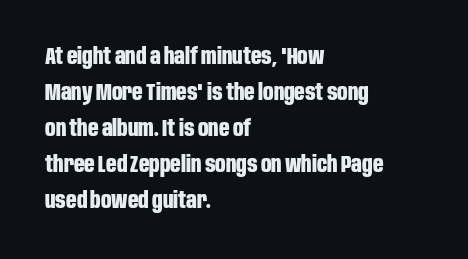
The line-height multiplier appears to be the usual default. Plain, unruled lines of type. The type is set solid horizontally, with unmodified tracking. Horizontal alignment here is leftward, the default for most running prose. Does the weight exceed regular? Yes, all the way to bold.
